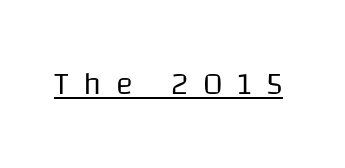
Honestly, the underline is the first thing you notice here. These lines are rendered in a variable-pitch font. Designer's note — italics off, roman on. The glyphs in this specimen are sans serif. Loose tracking; the words dissolve into strings of separated letters.
